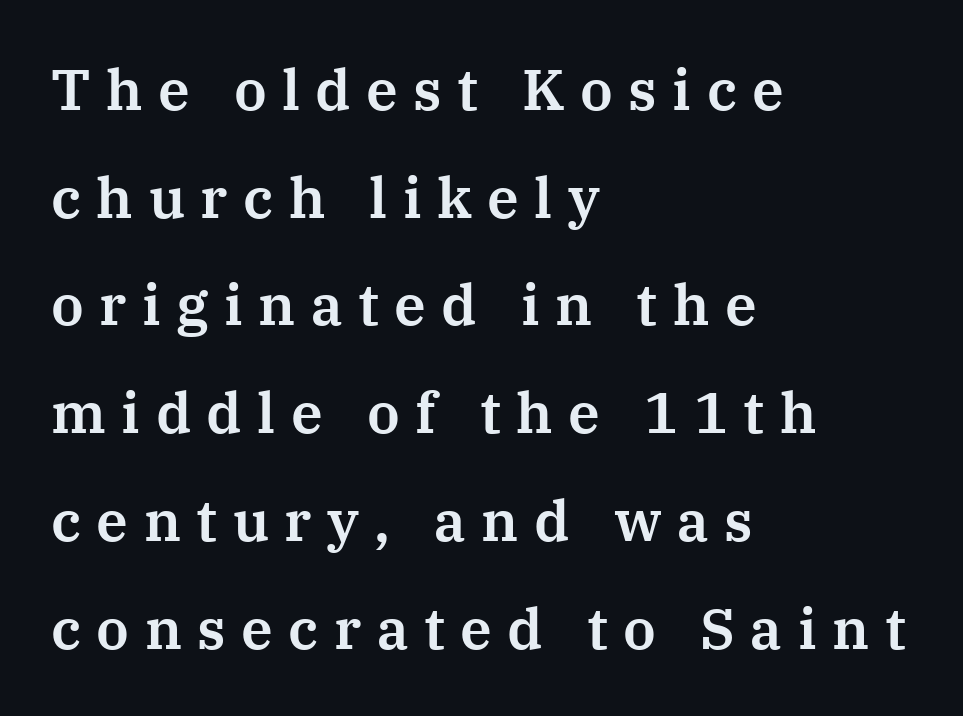
Q: Is the text italic (slanted)? A: No, it is upright.
Q: Is the typeface a serif or a sans-serif typeface? A: Serif.
Q: Is the text underlined? A: No.
Q: How is the paragraph aligned? A: Left-aligned.
Q: Is the spacing between letters normal or unusually wide? A: Unusually wide.
Q: Width (condensed, normal, or wide)? A: Normal.
Q: Stroke contrast? A: Medium.
Q: x-height? A: Medium.
Q: Monospaced? A: No.
